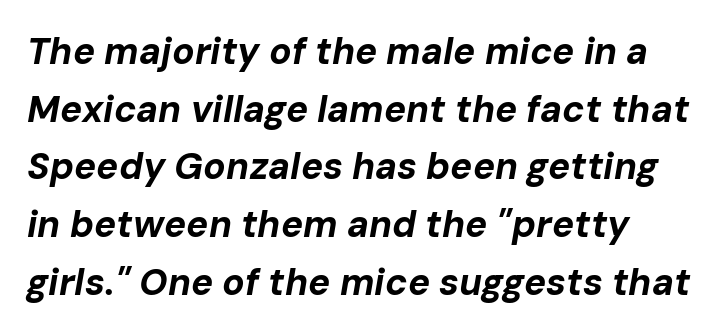
The gap between lines stays unmarked. Is the type slanted? Yes — the strokes lean at a clear angle. I'd describe the lettering as bold — thick and assertive. Each new line begins a customary step beneath the previous one. The setting favours the left margin, as ordinary paragraphs usually do.
